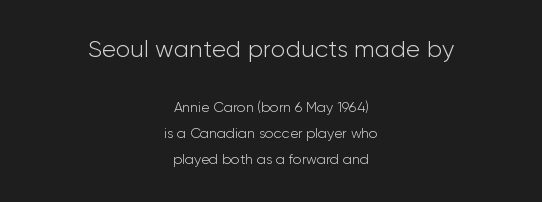
{"italic": "no", "bold": "no", "underline": "no", "align": "center", "line_spacing_ratio": 1.89, "letter_spacing": "normal", "letter_spacing_em": 0.0, "larger_block": "first", "size_ratio": 1.71, "glyph_px": 24}
